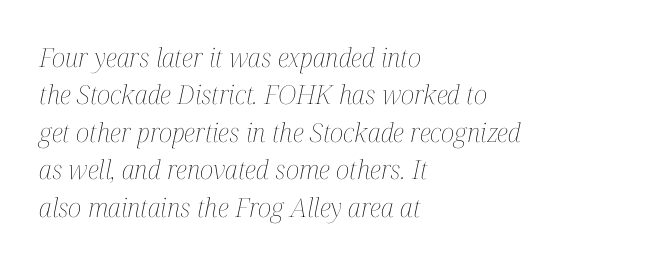
{"italic": "yes", "lean": "right", "slant_degrees": 12, "bold": "no", "underline": "no", "align": "left", "line_spacing": "normal", "line_spacing_ratio": 1.44, "letter_spacing": "normal", "letter_spacing_em": 0.0, "glyph_px": 26}
